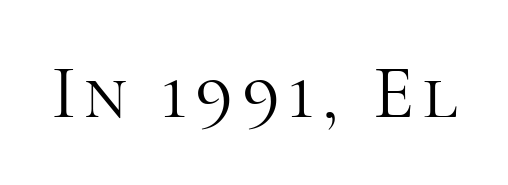
Q: Is the text bold? A: No.
Q: Is the text italic (slanted)? A: No, it is upright.
Q: Is the typeface a serif or a sans-serif typeface? A: Serif.
Q: Is the text underlined? A: No.
Q: Width (condensed, normal, or wide)? A: Normal.
Q: Stroke contrast? A: High.
Q: x-height? A: Medium.
Q: Monospaced? A: No.
